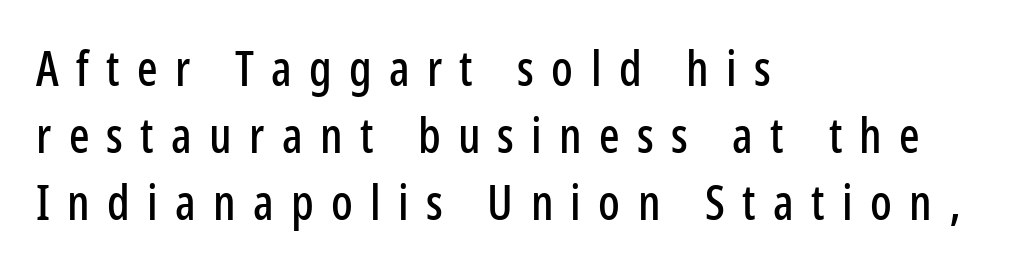
{"serif": "no", "italic": "no", "width": "condensed", "stroke_contrast": "low", "x_height": "medium", "monospaced": "no", "underline": "no", "align": "left", "line_spacing": "normal", "line_spacing_ratio": 1.4, "letter_spacing": "wide", "letter_spacing_em": 0.36, "glyph_px": 48}
